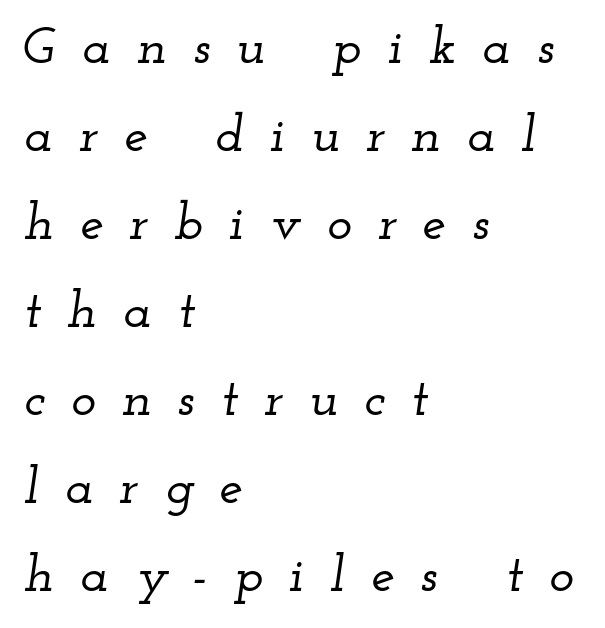
The image shows 53 px wide serif type, italic (leaning right); set left-aligned, normal line spacing (1.66x), unusually wide letter spacing (+0.49 em), not underlined; low stroke contrast and a small x-height.
